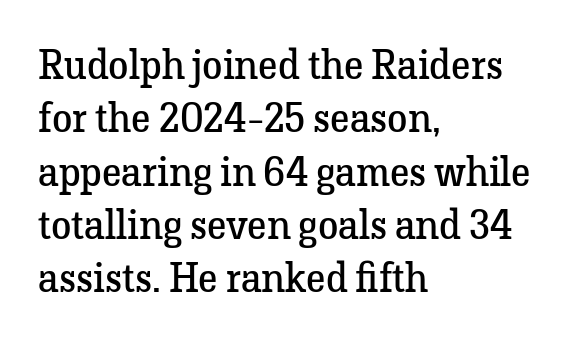
{"serif": "yes", "italic": "no", "bold": "no", "weight": "regular", "width": "normal", "stroke_contrast": "low", "x_height": "medium", "monospaced": "no", "underline": "no", "align": "left", "line_spacing": "normal", "line_spacing_ratio": 1.3, "letter_spacing": "normal", "letter_spacing_em": 0.0, "glyph_px": 41}
